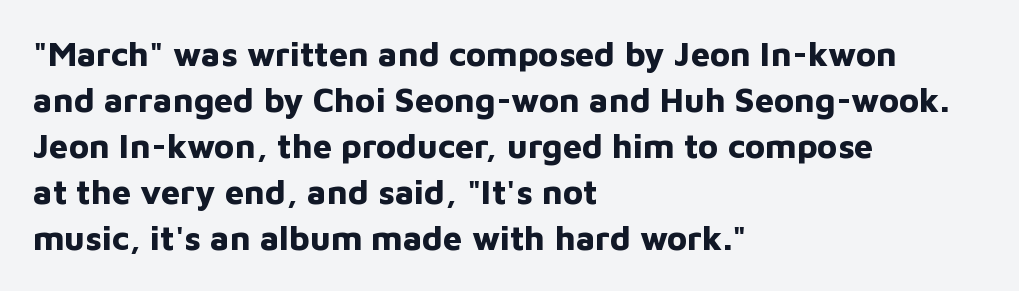
{"serif": "no", "italic": "no", "bold": "yes", "weight": "bold", "width": "normal", "stroke_contrast": "low", "x_height": "medium", "monospaced": "no", "underline": "no", "align": "left", "line_spacing": "normal", "line_spacing_ratio": 1.35, "letter_spacing": "normal", "letter_spacing_em": 0.0, "glyph_px": 34}
